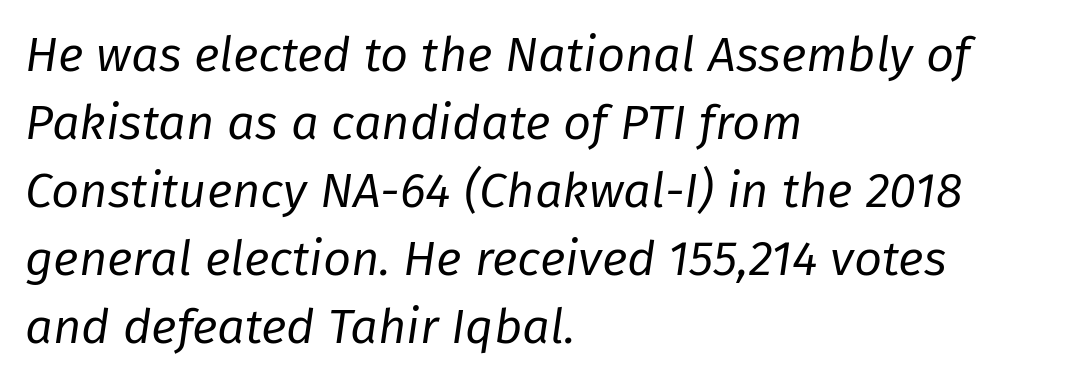
The image shows 49 px regular-weight type, italic (leaning right); set left-aligned, normal line spacing (1.39x), normal letter spacing, not underlined; low stroke contrast and a medium x-height.
